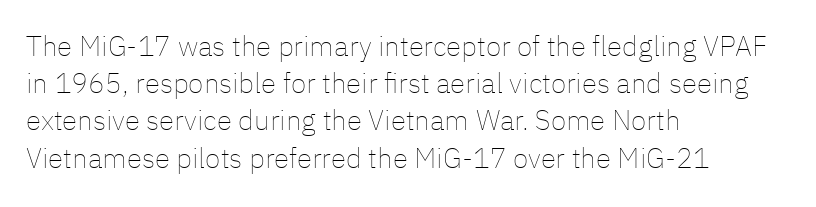
Q: Is the text bold? A: No.
Q: Is the text italic (slanted)? A: No, it is upright.
Q: Is the text underlined? A: No.
Q: How is the paragraph aligned? A: Left-aligned.
Q: Is the spacing between letters normal or unusually wide? A: Normal.
Q: Is the spacing between lines tight, normal or loose? A: Normal.
Q: Width (condensed, normal, or wide)? A: Normal.
Q: Stroke contrast? A: Low.
Q: x-height? A: Medium.
Q: Monospaced? A: No.
